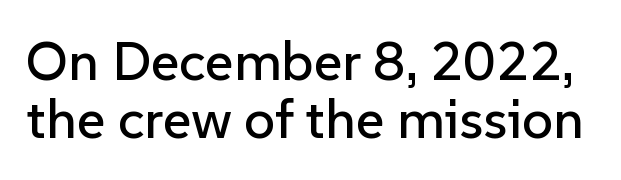
Plain, unruled lines of type. Compared with typical body copy, the letter spacing here is the same. Tightly led — the rows are bunched. I'd call this a sans setting — the letters go barefoot. Is this a fixed-width face? No — the glyphs have proportional, varying widths. Ordinary non-slanted type is in use.
